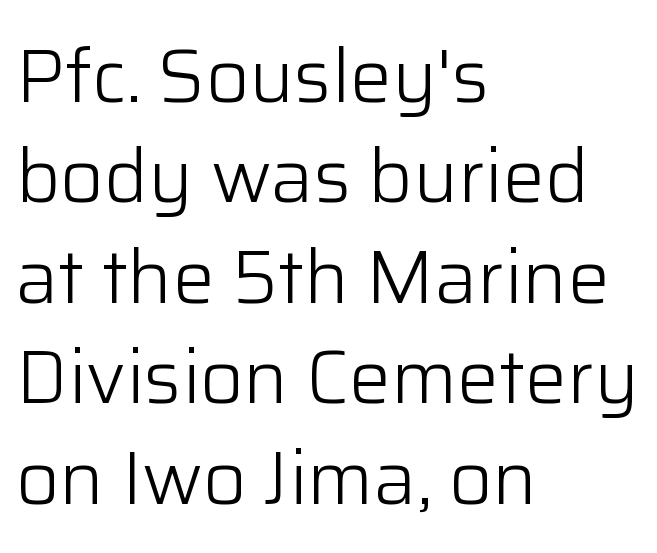
{"serif": "no", "italic": "no", "bold": "no", "weight": "light", "width": "normal", "stroke_contrast": "low", "x_height": "medium", "monospaced": "no", "underline": "no", "align": "left", "line_spacing": "normal", "line_spacing_ratio": 1.34, "letter_spacing": "normal", "letter_spacing_em": 0.0, "glyph_px": 75}
